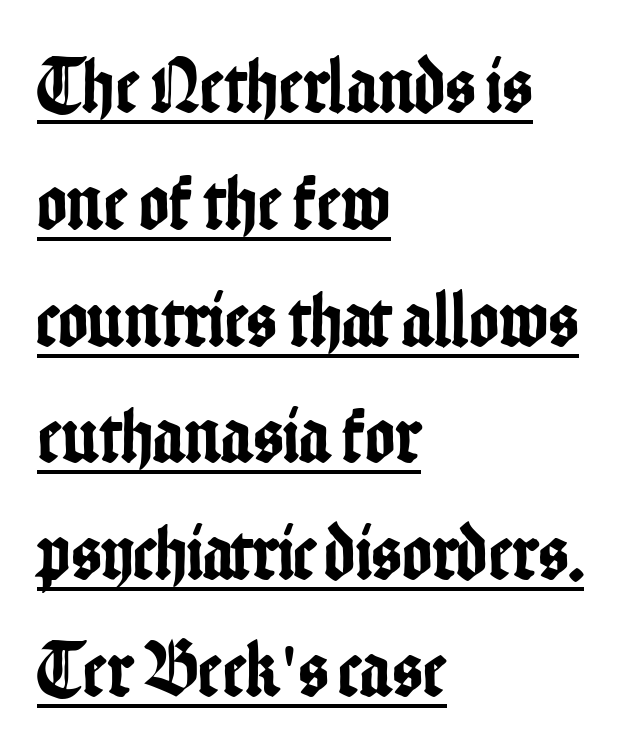
Standard letterfit; no display-style spreading of the glyphs. In terms of posture, this sample is upright. A typesetter would label this face a sans. Note the varied advance widths — an 'i' is clearly narrower than an 'm'. The line-height multiplier appears to be the usual default. A classic flush-left, rag-right setting is used for this passage.
